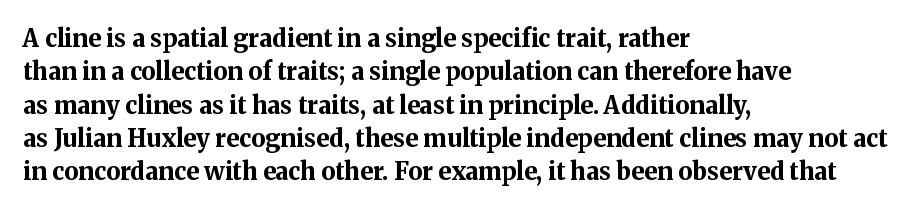
Q: Is the text bold? A: Yes.
Q: Is the text italic (slanted)? A: No, it is upright.
Q: Is the text underlined? A: No.
Q: How is the paragraph aligned? A: Left-aligned.
Q: Is the spacing between letters normal or unusually wide? A: Normal.
Q: Is the spacing between lines tight, normal or loose? A: Normal.
